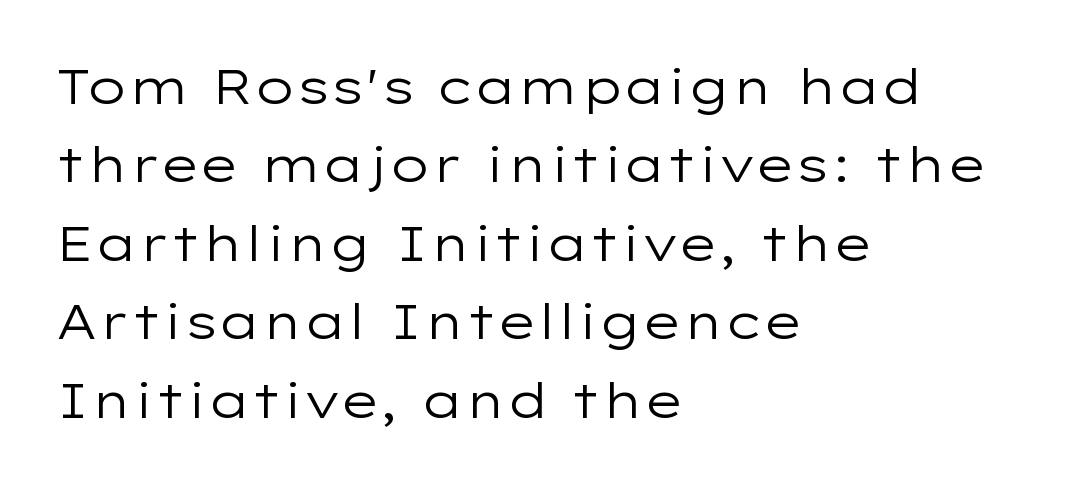
Notice how the passage keeps a crisp vertical edge on the left only. Look at the tracking — it's just the regular setting, nothing added. Does the leading feel generous? No, just average. Unlike a traditional serif, this face leaves its strokes unadorned. Rendered with straight, roman letterforms.
